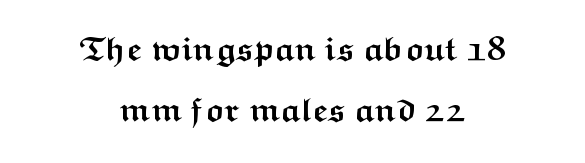
Q: Is the text bold? A: Yes.
Q: Is the text italic (slanted)? A: No, it is upright.
Q: Is the typeface a serif or a sans-serif typeface? A: Sans-serif.
Q: Is the text underlined? A: No.
Q: How is the paragraph aligned? A: Centered.
Q: Is the spacing between letters normal or unusually wide? A: Normal.
Q: Width (condensed, normal, or wide)? A: Wide.
Q: Stroke contrast? A: Medium.
Q: x-height? A: Medium.
Q: Monospaced? A: No.
